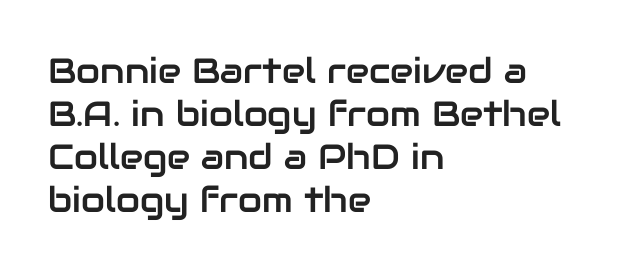
The image shows 35 px sans-serif type, upright; set left-aligned, line spacing 1.23x, normal letter spacing, not underlined; low stroke contrast and a medium x-height.
